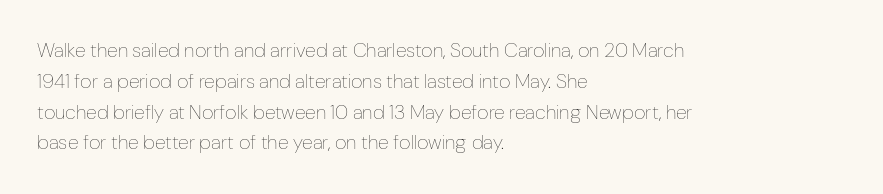
Unmarked baselines from the first word to the last. Between one letter and the next there's only the usual sliver of space. Left-aligned paragraph, ragged on the right. Compared with typical paragraphs, the rows here are spaced about the same. It's the straight-up-and-down kind of type.
